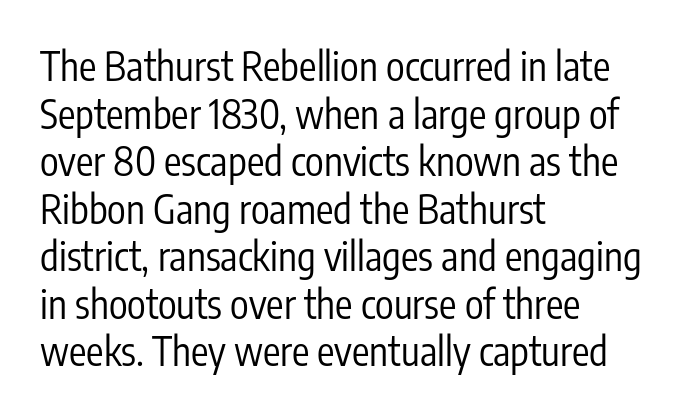
{"serif": "no", "italic": "no", "bold": "no", "weight": "regular", "width": "condensed", "stroke_contrast": "low", "x_height": "medium", "monospaced": "no", "underline": "no", "align": "left", "line_spacing_ratio": 1.22, "letter_spacing": "normal", "letter_spacing_em": 0.0, "glyph_px": 39}
